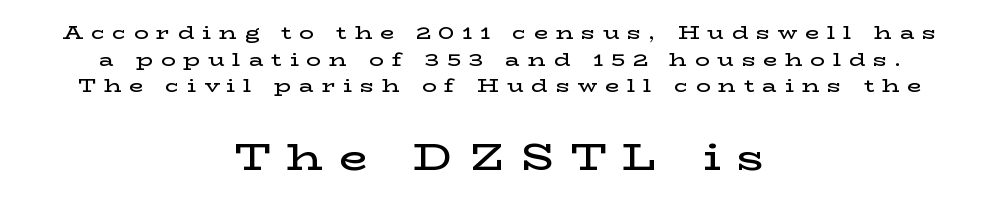
Q: Is the text bold? A: Semi-bold.
Q: Is the text italic (slanted)? A: No, it is upright.
Q: Is the typeface a serif or a sans-serif typeface? A: Serif.
Q: Is the text underlined? A: No.
Q: How is the paragraph aligned? A: Centered.
Q: Is the spacing between letters normal or unusually wide? A: Unusually wide.
Q: Is the spacing between lines tight, normal or loose? A: Normal.
Q: Which block of text is set in a larger size, the first (top) or the second (bottom)? A: The second (bottom) one.
Q: Width (condensed, normal, or wide)? A: Wide.
Q: Stroke contrast? A: Low.
Q: x-height? A: Medium.
Q: Monospaced? A: No.
